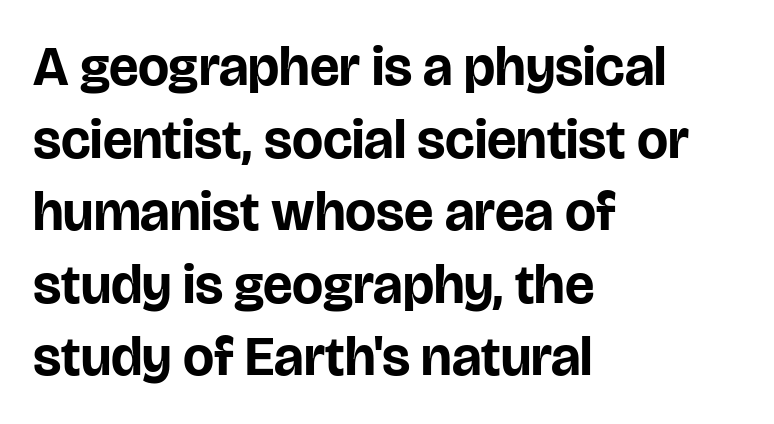
{"serif": "no", "italic": "no", "bold": "yes", "weight": "bold", "width": "normal", "stroke_contrast": "low", "x_height": "large", "monospaced": "no", "underline": "no", "align": "left", "line_spacing": "normal", "line_spacing_ratio": 1.32, "letter_spacing": "normal", "letter_spacing_em": 0.0, "glyph_px": 55}
